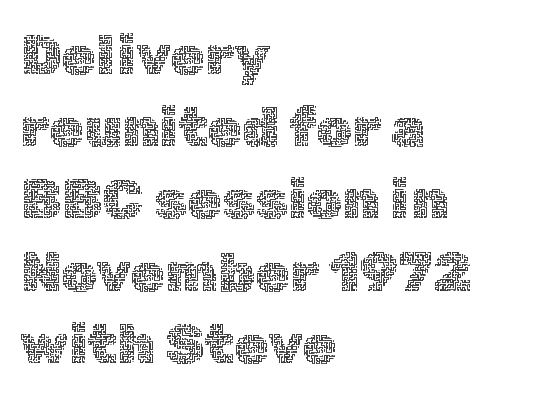
These lines are rendered in a variable-pitch font. Ink coverage per letter is moderate at most. Bare-footed words on every line. The gaps between neighbouring characters are ordinary and unremarkable. Upright lettering throughout. Caption: multi-line text, flush left, ragged right.
